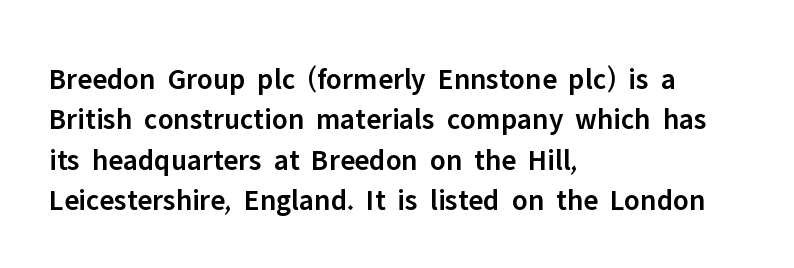
The image shows 30 px semibold sans-serif type, upright; set left-aligned, normal line spacing (1.35x), normal letter spacing, not underlined; low stroke contrast and a medium x-height.
